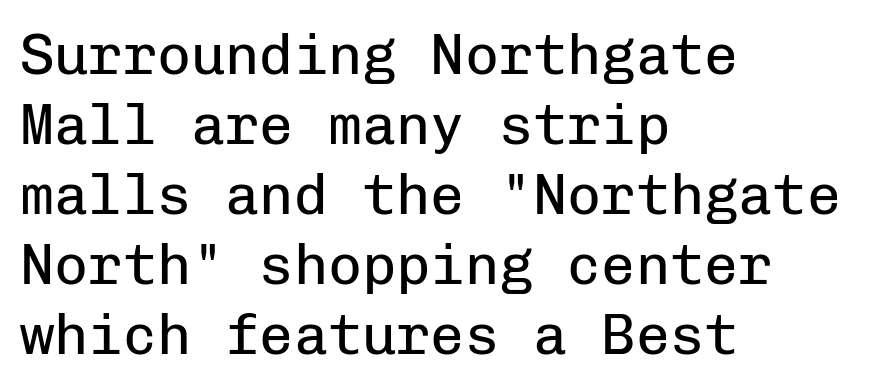
{"serif": "no", "italic": "no", "bold": "no", "weight": "regular", "width": "normal", "stroke_contrast": "low", "x_height": "medium", "monospaced": "yes", "underline": "no", "align": "left", "line_spacing_ratio": 1.23, "letter_spacing": "normal", "letter_spacing_em": 0.0, "glyph_px": 57}
